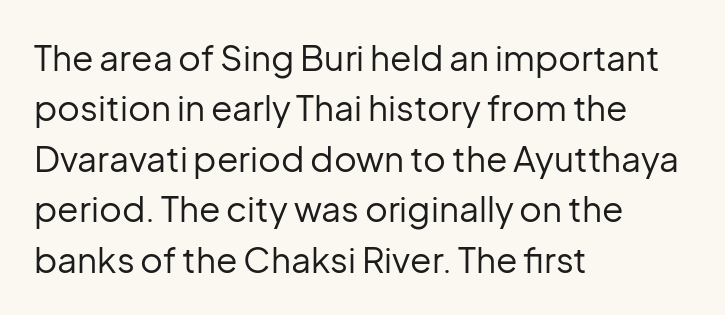
{"serif": "no", "italic": "no", "bold": "no", "weight": "regular", "width": "normal", "stroke_contrast": "low", "x_height": "medium", "monospaced": "no", "underline": "no", "align": "left", "line_spacing": "normal", "line_spacing_ratio": 1.44, "letter_spacing": "normal", "letter_spacing_em": 0.0, "glyph_px": 35}
